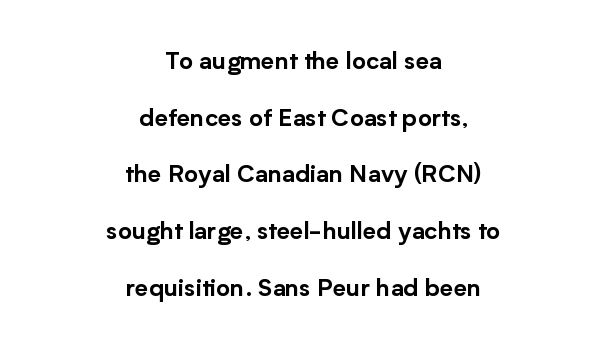
Descenders are the only things crossing below the line. Neither beginnings nor endings align; midpoints do. If you drew a line through each stem, it would be perfectly vertical. The face used here is rendered with its standard letterfit. Vertical spacing — loose.
